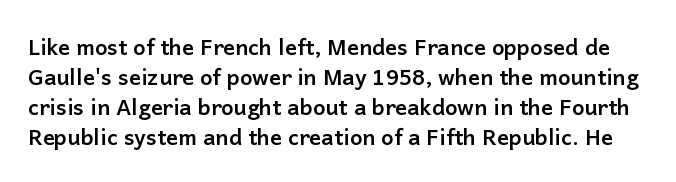
Q: Is the text bold? A: Yes.
Q: Is the text italic (slanted)? A: No, it is upright.
Q: Is the text underlined? A: No.
Q: Is the spacing between letters normal or unusually wide? A: Normal.
Q: Is the spacing between lines tight, normal or loose? A: Normal.
